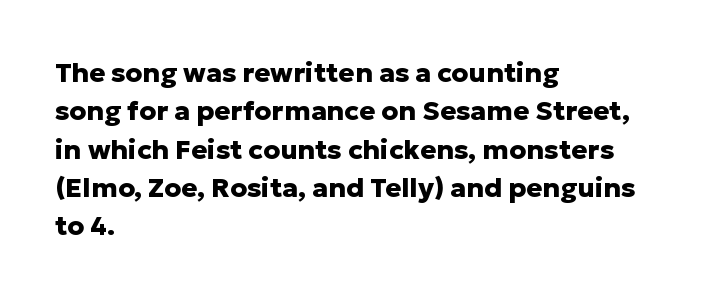
Q: Is the text bold? A: Yes.
Q: Is the text italic (slanted)? A: No, it is upright.
Q: Is the text underlined? A: No.
Q: How is the paragraph aligned? A: Left-aligned.
Q: Is the spacing between letters normal or unusually wide? A: Normal.
Q: Is the spacing between lines tight, normal or loose? A: Normal.
